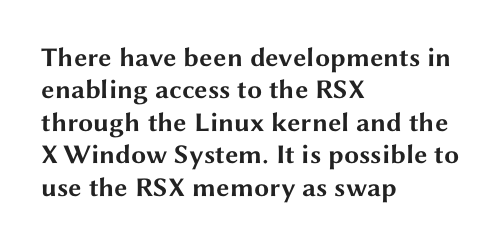
{"italic": "no", "bold": "yes", "underline": "no", "align": "left", "line_spacing_ratio": 1.2, "letter_spacing": "normal", "letter_spacing_em": 0.0, "glyph_px": 27}
